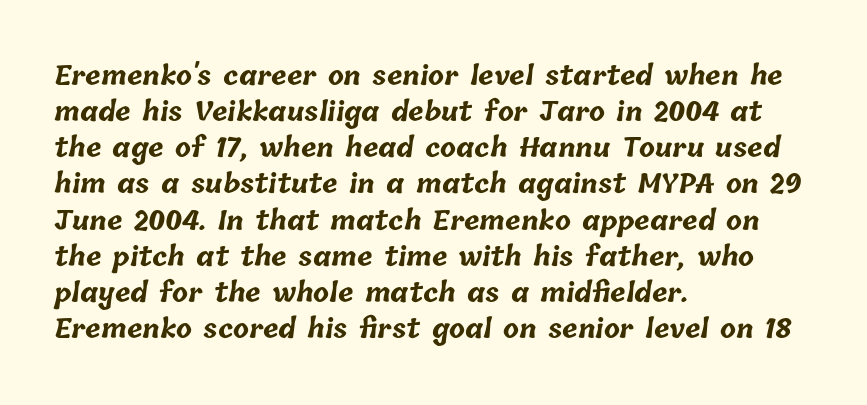
The image shows 26 px bold type; set left-aligned, normal line spacing (1.39x), normal letter spacing, not underlined.
